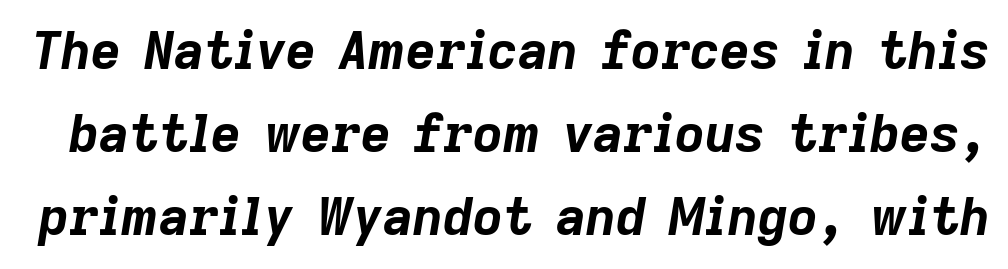
Q: Is the text bold? A: Yes.
Q: Is the text italic (slanted)? A: Yes, it leans right by about 9 degrees.
Q: Is the text underlined? A: No.
Q: Is the spacing between letters normal or unusually wide? A: Normal.
Q: Is the spacing between lines tight, normal or loose? A: Normal.
Q: Width (condensed, normal, or wide)? A: Normal.
Q: Stroke contrast? A: Low.
Q: x-height? A: Medium.
Q: Monospaced? A: No.
